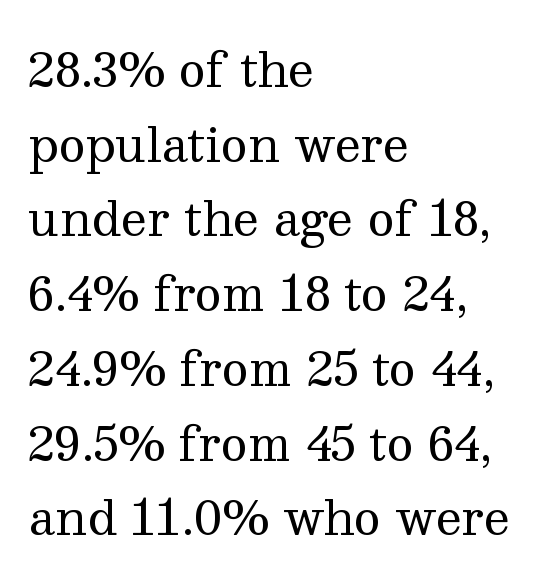
{"serif": "yes", "italic": "no", "bold": "no", "weight": "regular", "width": "normal", "stroke_contrast": "medium", "x_height": "medium", "monospaced": "no", "underline": "no", "align": "left", "line_spacing": "normal", "line_spacing_ratio": 1.59, "letter_spacing": "normal", "letter_spacing_em": 0.0, "glyph_px": 47}
